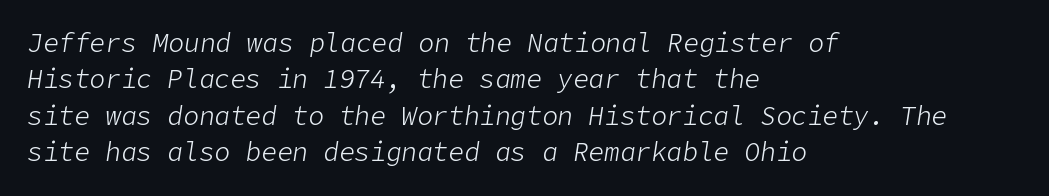
Q: Is the text bold? A: No.
Q: Is the text italic (slanted)? A: Yes, it leans right by about 9 degrees.
Q: Is the text underlined? A: No.
Q: How is the paragraph aligned? A: Left-aligned.
Q: Is the spacing between letters normal or unusually wide? A: Normal.
Q: Is the spacing between lines tight, normal or loose? A: Normal.
